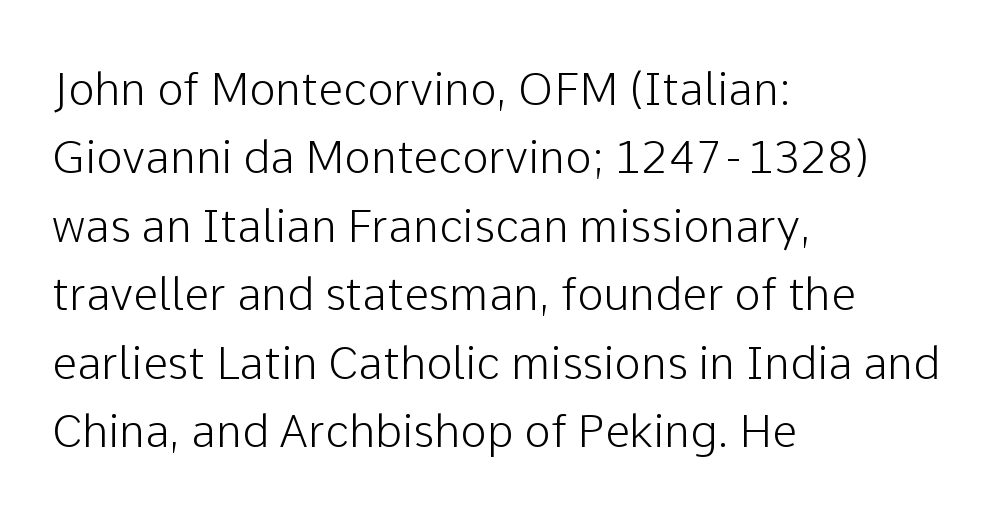
{"serif": "no", "italic": "no", "width": "normal", "stroke_contrast": "low", "x_height": "medium", "monospaced": "no", "underline": "no", "align": "left", "line_spacing": "normal", "line_spacing_ratio": 1.52, "letter_spacing": "normal", "letter_spacing_em": 0.0, "glyph_px": 45}
